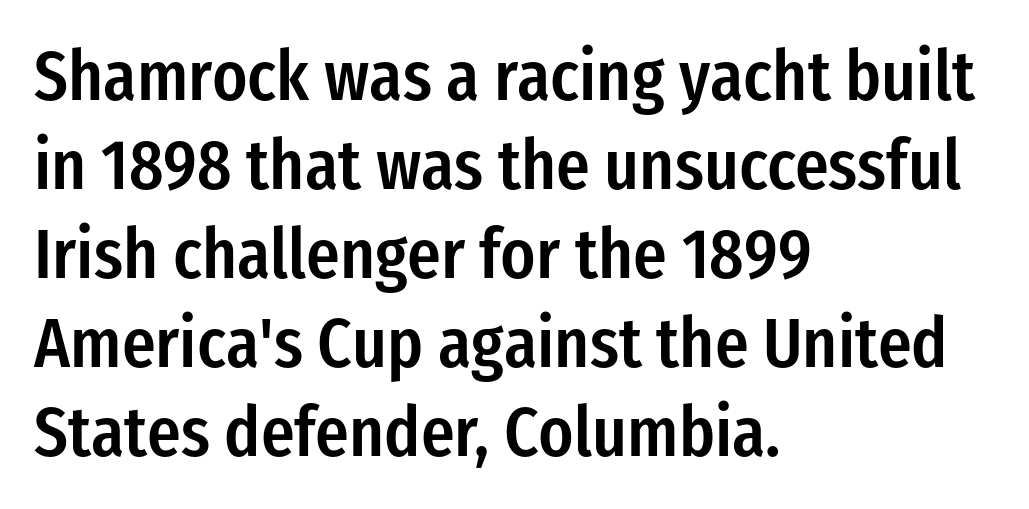
Style check: upright. These lines sit exactly where default settings would place them. Is the letter spacing exaggerated? No — it looks like the ordinary default. Firm but not heavy-handed strokes: this text is semibold. Casual observation: everything's shoved over to the left.
